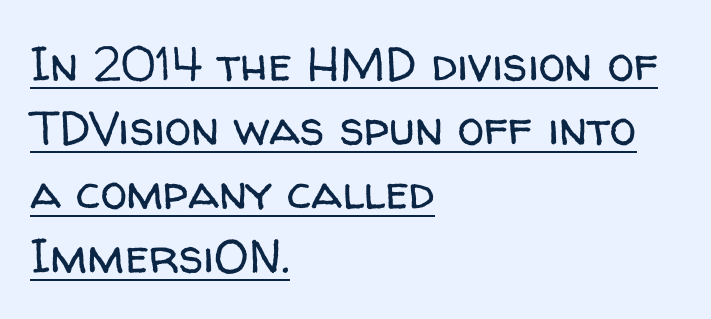
{"serif": "no", "italic": "no", "bold": "no", "weight": "regular", "width": "normal", "stroke_contrast": "low", "x_height": "medium", "monospaced": "no", "underline": "yes", "align": "left", "line_spacing": "normal", "line_spacing_ratio": 1.33, "letter_spacing": "normal", "letter_spacing_em": 0.0, "glyph_px": 48}
